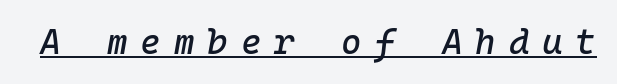
{"italic": "yes", "lean": "right", "slant_degrees": 10, "width": "normal", "stroke_contrast": "low", "x_height": "medium", "monospaced": "yes", "underline": "yes", "letter_spacing": "wide", "letter_spacing_em": 0.37, "glyph_px": 35}
